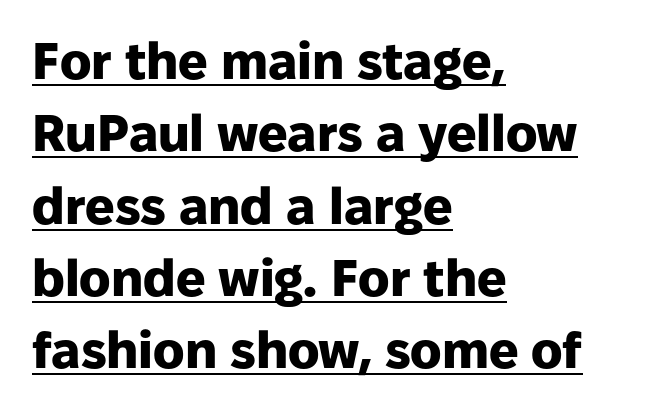
Q: Is the text bold? A: Yes.
Q: Is the text italic (slanted)? A: No, it is upright.
Q: Is the typeface a serif or a sans-serif typeface? A: Sans-serif.
Q: Is the text underlined? A: Yes.
Q: How is the paragraph aligned? A: Left-aligned.
Q: Is the spacing between letters normal or unusually wide? A: Normal.
Q: Is the spacing between lines tight, normal or loose? A: Normal.
Q: Width (condensed, normal, or wide)? A: Normal.
Q: Stroke contrast? A: Low.
Q: x-height? A: Medium.
Q: Monospaced? A: No.
